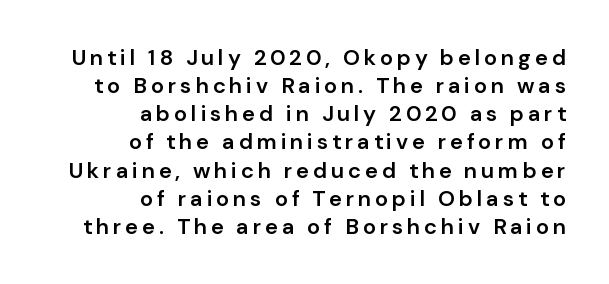
{"italic": "no", "bold": "semi", "underline": "no", "align": "right", "line_spacing": "normal", "line_spacing_ratio": 1.28, "glyph_px": 22}
